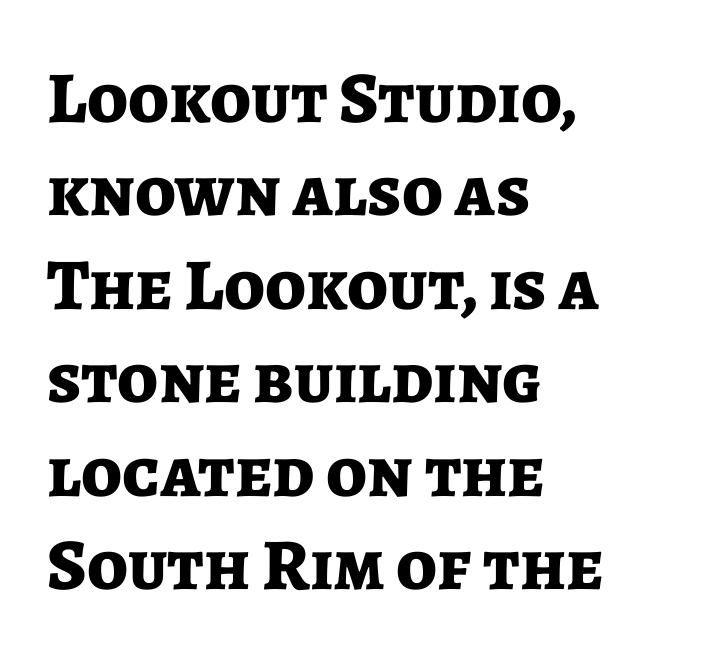
Rule under the text: the space is simply empty. Horizontal alignment here is leftward, the default for most running prose. Letter spacing: default. Regarding serifs, this sample does without them. Tall strokes in this sample are plumb rather than angled. Reading down the column, the eye jumps a familiar distance to each next line.
